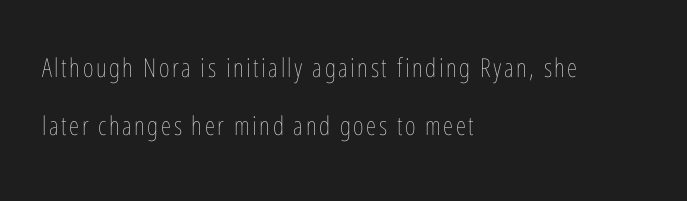
The typesetting does not lean heavy: it is not bold. Type without underlining. Where is the straight margin? On the left. This sample trades compactness for vertical openness between lines.
